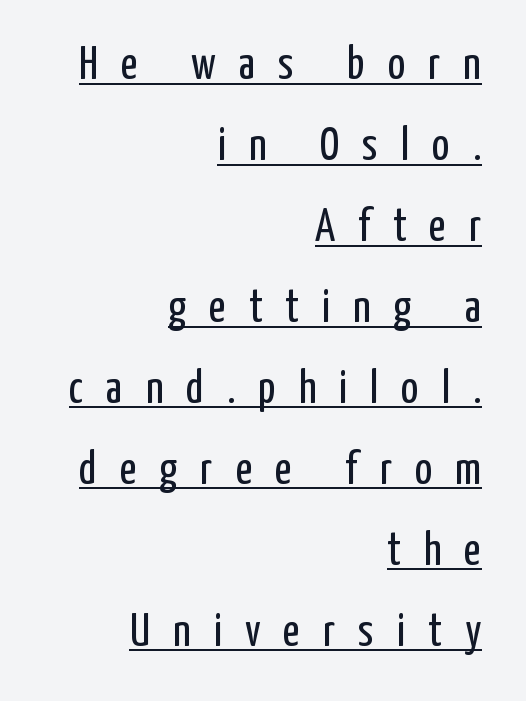
Q: Is the text bold? A: No.
Q: Is the text italic (slanted)? A: No, it is upright.
Q: Is the typeface a serif or a sans-serif typeface? A: Sans-serif.
Q: Is the text underlined? A: Yes.
Q: How is the paragraph aligned? A: Right-aligned.
Q: Is the spacing between letters normal or unusually wide? A: Unusually wide.
Q: Width (condensed, normal, or wide)? A: Condensed.
Q: Stroke contrast? A: Low.
Q: x-height? A: Medium.
Q: Monospaced? A: No.
